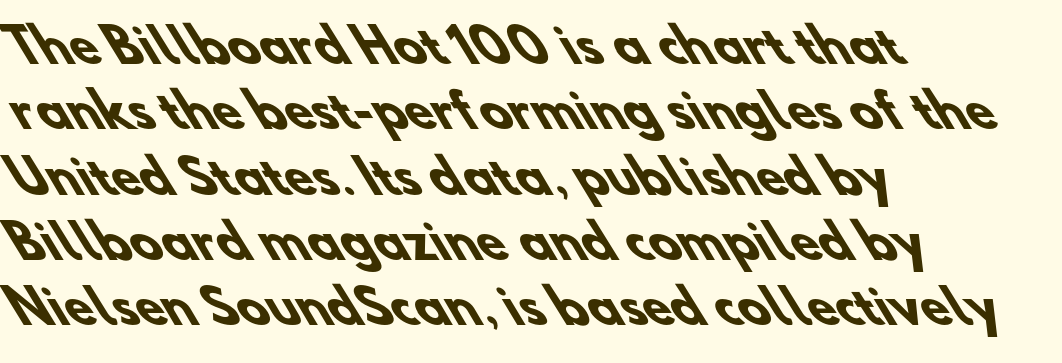
No extra tracking has been applied to these lines. Casual observation: everything's shoved over to the left. The letters advance in unequal steps, a hallmark of proportional type. A full-strength bold gives these letters their thick strokes.
